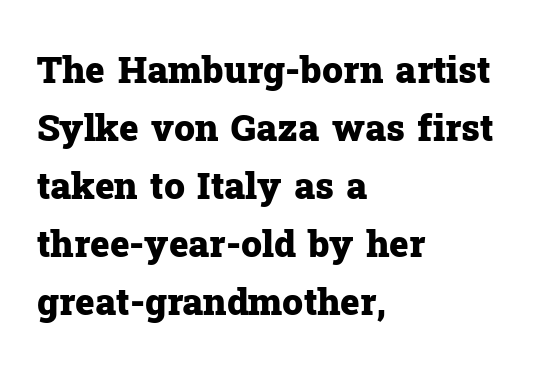
The image shows 37 px heavy serif type, upright; set left-aligned, normal line spacing (1.57x), normal letter spacing, not underlined; low stroke contrast and a medium x-height.
